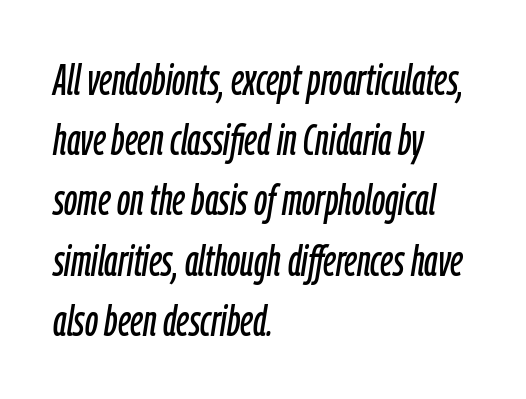
{"italic": "yes", "lean": "right", "slant_degrees": 9, "width": "condensed", "stroke_contrast": "low", "x_height": "medium", "monospaced": "no", "underline": "no", "align": "left", "line_spacing": "normal", "line_spacing_ratio": 1.4, "letter_spacing": "normal", "letter_spacing_em": 0.0, "glyph_px": 43}
